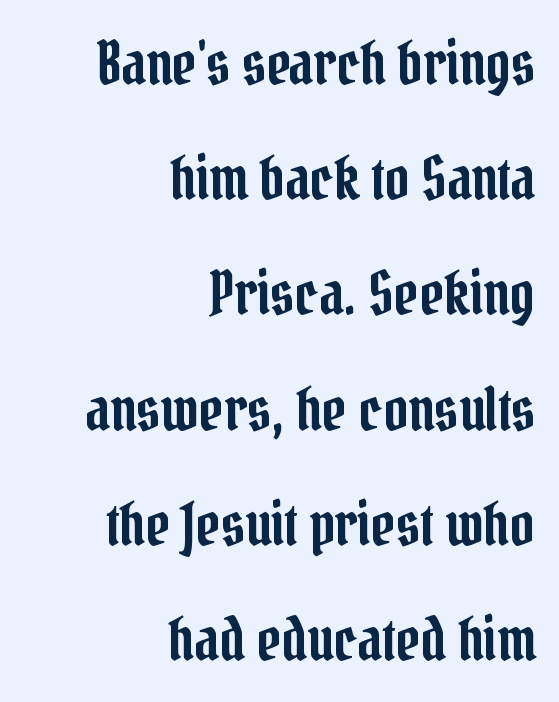
{"serif": "yes", "italic": "no", "width": "condensed", "stroke_contrast": "low", "x_height": "medium", "monospaced": "no", "underline": "no", "align": "right", "line_spacing": "loose", "line_spacing_ratio": 1.92, "letter_spacing": "normal", "letter_spacing_em": 0.0, "glyph_px": 60}
